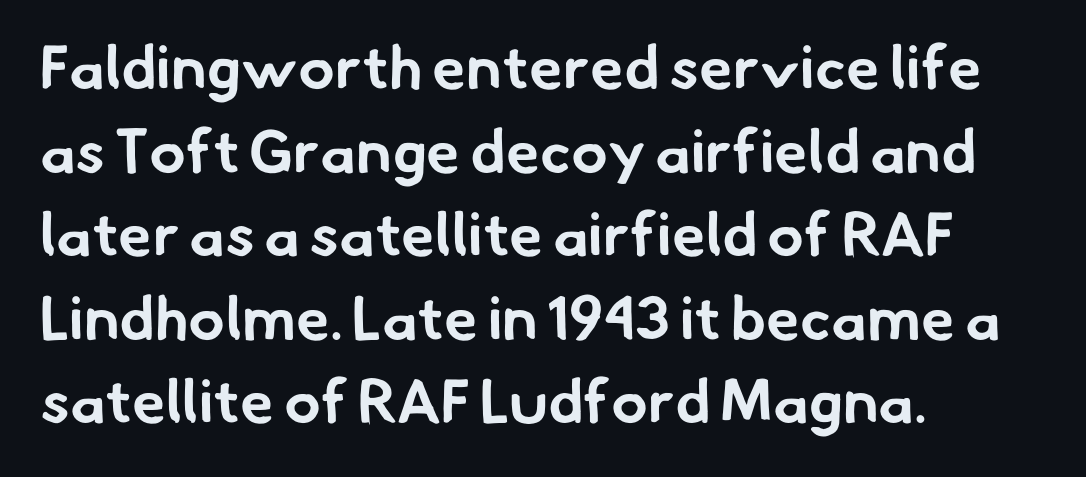
The image shows 61 px bold sans-serif type; set left-aligned, normal line spacing (1.37x), normal letter spacing, not underlined; low stroke contrast and a small x-height.
